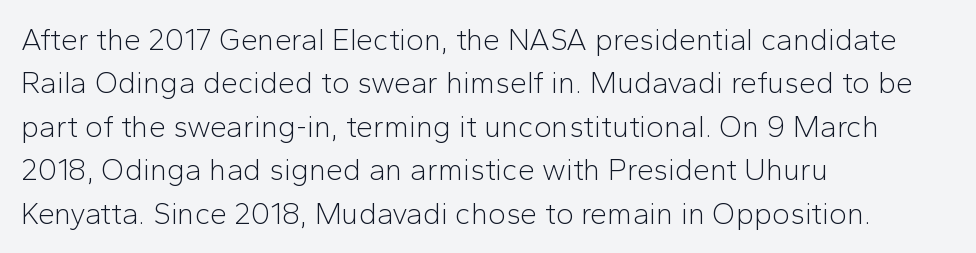
The image shows 30 px light sans-serif type, upright; set left-aligned, normal line spacing (1.45x), normal letter spacing, not underlined; low stroke contrast and a medium x-height.
